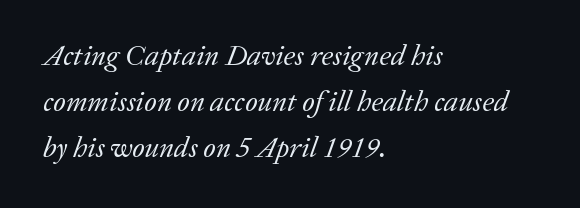
The image shows 29 px regular-weight serif type, italic (leaning right); set left-aligned, normal line spacing (1.58x), normal letter spacing, not underlined; low stroke contrast and a medium x-height.
